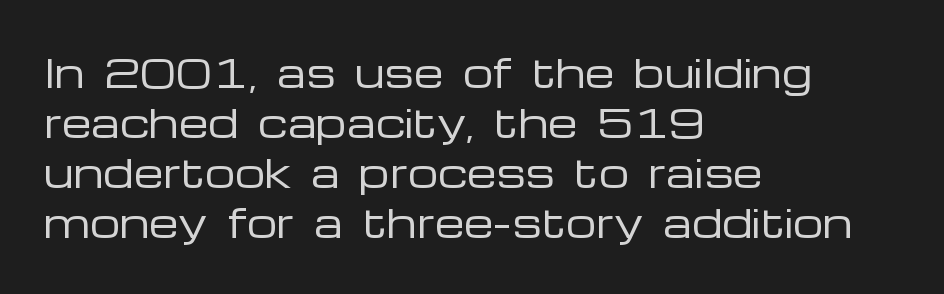
Q: Is the text bold? A: No.
Q: Is the text italic (slanted)? A: No, it is upright.
Q: Is the typeface a serif or a sans-serif typeface? A: Sans-serif.
Q: Is the text underlined? A: No.
Q: How is the paragraph aligned? A: Left-aligned.
Q: Is the spacing between letters normal or unusually wide? A: Normal.
Q: Is the spacing between lines tight, normal or loose? A: Normal.
Q: Width (condensed, normal, or wide)? A: Wide.
Q: Stroke contrast? A: Low.
Q: x-height? A: Medium.
Q: Monospaced? A: No.
